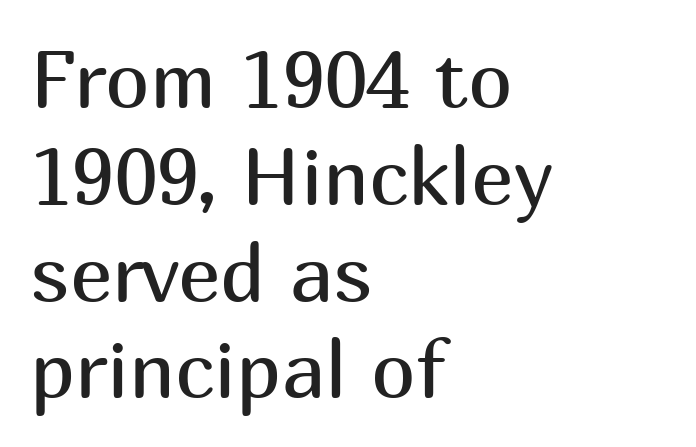
The strokes are not fattened; the text isn't bold. The gap between lines stays unmarked. The lettering holds an erect, upright posture throughout. Where is the straight margin? On the left. The face used here is rendered with its standard letterfit. Nope, no serifs anywhere on these letters.
